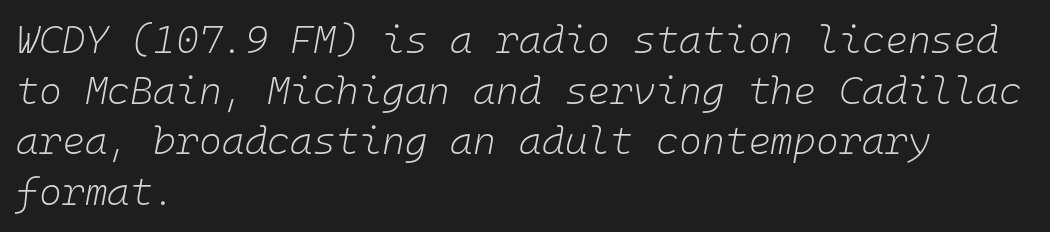
Q: Is the text bold? A: No.
Q: Is the text italic (slanted)? A: Yes, it leans right by about 10 degrees.
Q: Is the text underlined? A: No.
Q: How is the paragraph aligned? A: Left-aligned.
Q: Is the spacing between letters normal or unusually wide? A: Normal.
Q: Is the spacing between lines tight, normal or loose? A: Normal.
Q: Width (condensed, normal, or wide)? A: Normal.
Q: Stroke contrast? A: Low.
Q: x-height? A: Medium.
Q: Monospaced? A: Yes.
